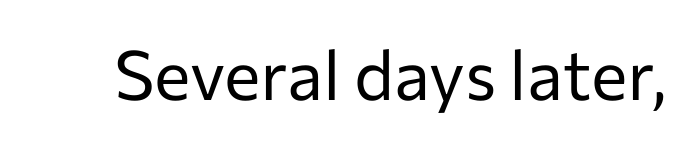
{"serif": "no", "italic": "no", "bold": "no", "weight": "regular", "width": "normal", "stroke_contrast": "low", "x_height": "medium", "monospaced": "no", "underline": "no", "letter_spacing": "normal", "letter_spacing_em": 0.0, "glyph_px": 69}
